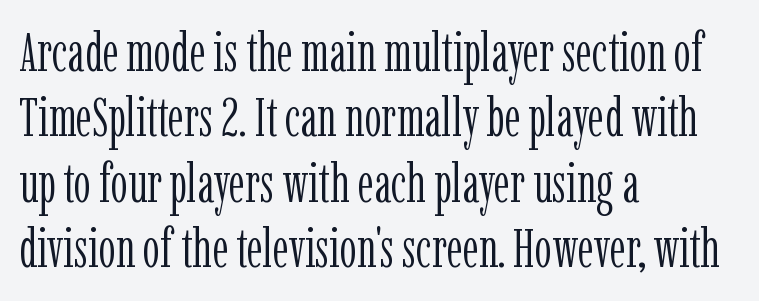
{"serif": "yes", "italic": "no", "bold": "no", "weight": "light", "width": "condensed", "stroke_contrast": "low", "x_height": "medium", "monospaced": "no", "underline": "no", "align": "left", "line_spacing_ratio": 1.21, "letter_spacing": "normal", "letter_spacing_em": 0.0, "glyph_px": 54}
